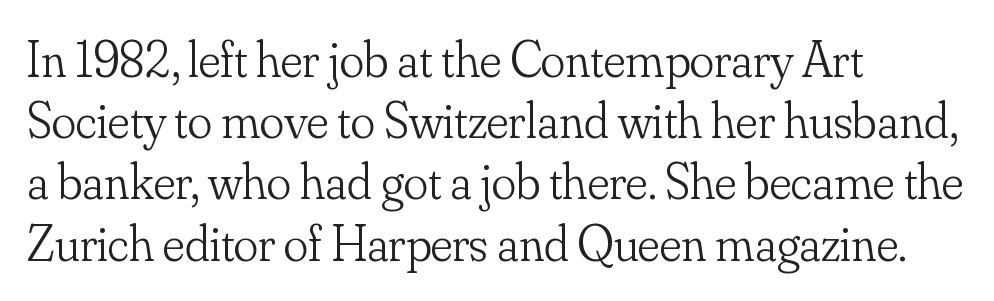
{"serif": "yes", "italic": "no", "bold": "no", "weight": "light", "width": "normal", "stroke_contrast": "low", "x_height": "small", "monospaced": "no", "underline": "no", "align": "left", "line_spacing_ratio": 1.2, "letter_spacing": "normal", "letter_spacing_em": 0.0, "glyph_px": 51}
